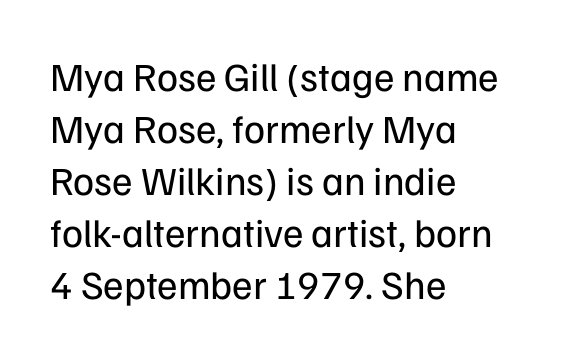
The image shows 40 px regular-weight sans-serif type, upright; set left-aligned, normal line spacing (1.3x), normal letter spacing, not underlined; low stroke contrast and a medium x-height.
